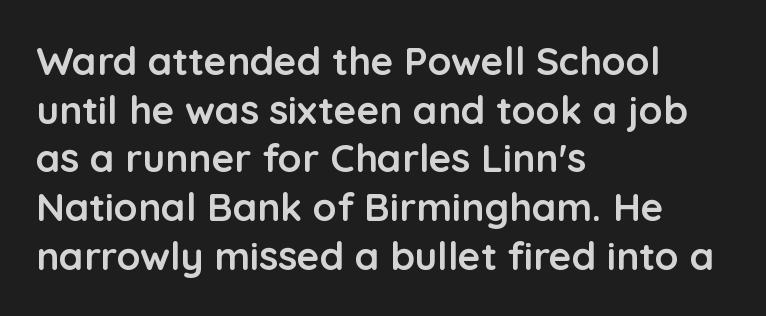
The image shows 39 px semibold sans-serif type, upright; set left-aligned, normal line spacing (1.25x), normal letter spacing, not underlined; low stroke contrast and a medium x-height.
